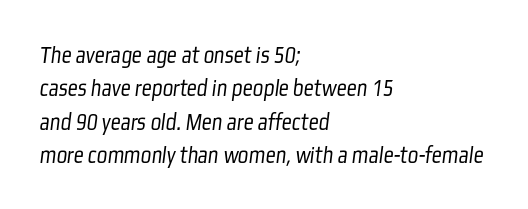
Heaviness? Minimal to ordinary, like unemphasized prose. The rendering keeps characters at their native spacing. Lines of text with bare space underneath. A student would call this left alignment; a typographer would say flush left, rag right. Evenly set lines give the paragraph a standard silhouette.
